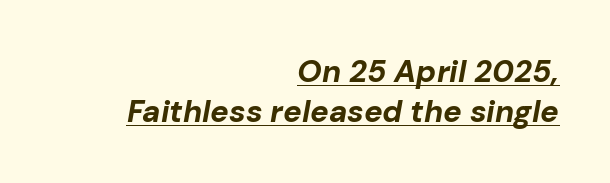
The image shows 31 px bold type, italic (leaning right); set right-aligned, normal line spacing (1.28x), normal letter spacing, underlined; low stroke contrast and a medium x-height.
